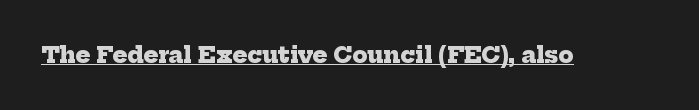
{"bold": "yes", "underline": "yes", "letter_spacing": "normal", "letter_spacing_em": 0.0, "glyph_px": 22}
